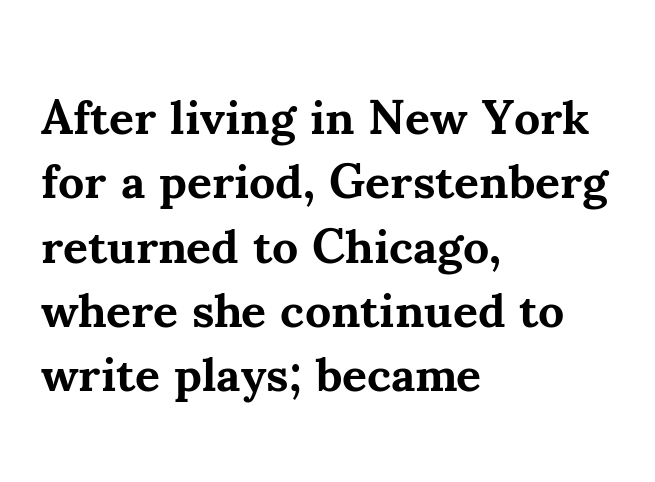
{"serif": "yes", "italic": "no", "bold": "yes", "weight": "bold", "width": "normal", "stroke_contrast": "medium", "x_height": "small", "monospaced": "no", "underline": "no", "align": "left", "line_spacing": "normal", "line_spacing_ratio": 1.34, "letter_spacing": "normal", "letter_spacing_em": 0.0, "glyph_px": 48}
